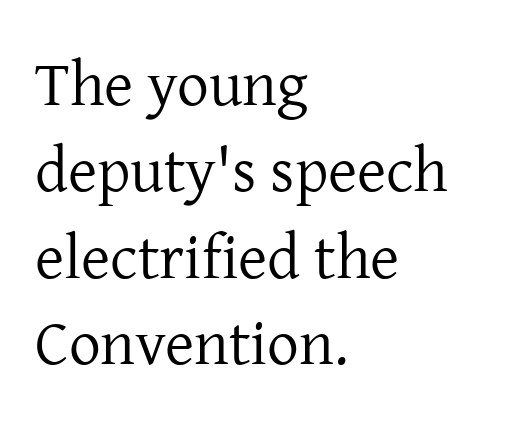
The image shows 63 px regular-weight serif type, upright; set left-aligned, normal line spacing (1.37x), normal letter spacing, not underlined; low stroke contrast and a medium x-height.
